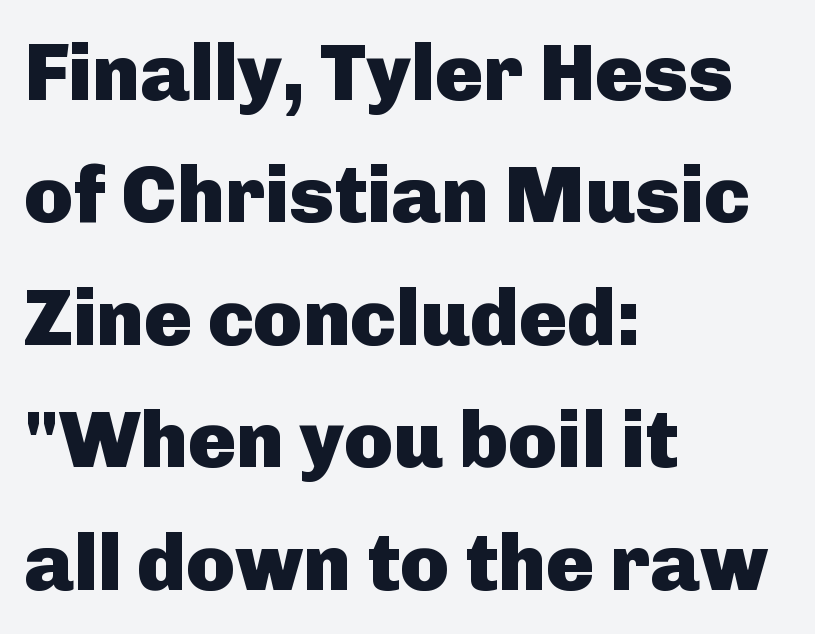
{"serif": "no", "italic": "no", "bold": "yes", "weight": "heavy", "width": "normal", "stroke_contrast": "low", "x_height": "medium", "monospaced": "no", "underline": "no", "align": "left", "line_spacing": "normal", "line_spacing_ratio": 1.53, "letter_spacing": "normal", "letter_spacing_em": 0.0, "glyph_px": 80}
